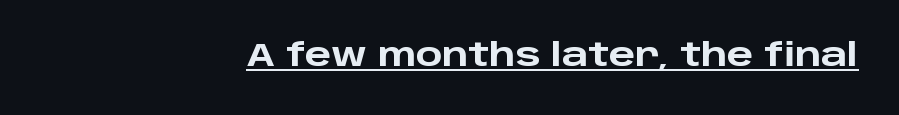
Q: Is the text bold? A: Yes.
Q: Is the text italic (slanted)? A: No, it is upright.
Q: Is the typeface a serif or a sans-serif typeface? A: Sans-serif.
Q: Is the text underlined? A: Yes.
Q: How is the paragraph aligned? A: Right-aligned.
Q: Is the spacing between letters normal or unusually wide? A: Normal.
Q: Width (condensed, normal, or wide)? A: Wide.
Q: Stroke contrast? A: Low.
Q: x-height? A: Large.
Q: Monospaced? A: No.
